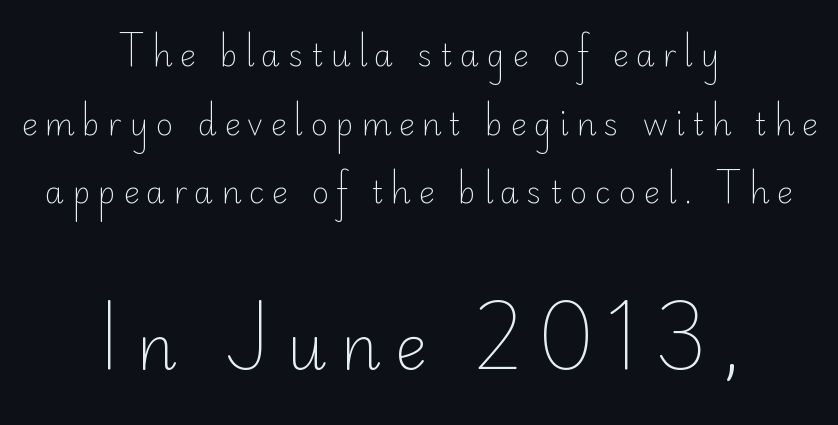
The letterforms sit at book weight or below. Character widths vary here, with narrow letters taking less room than wide ones. Successive baselines arrive slowly, with a big drop between each. The strip under each line holds only bare page. Teacher's note: observe the equal gaps on both sides — that is centered alignment. Block two is the big one; block one sits smaller above it.
